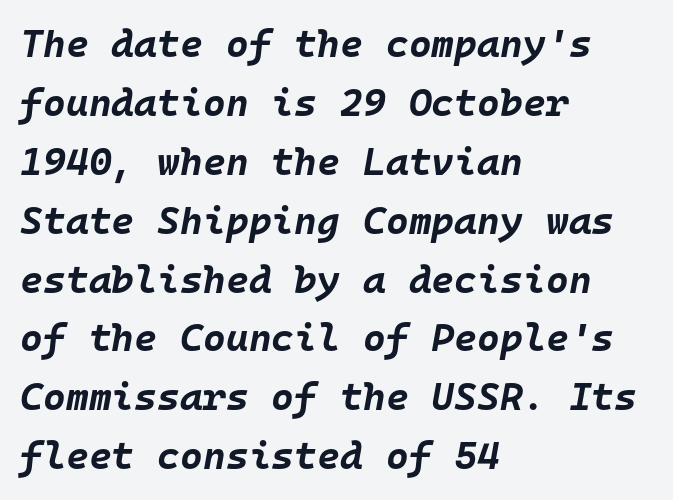
The image shows 39 px bold type, italic (leaning right), monospaced; set left-aligned, normal line spacing (1.51x), normal letter spacing, not underlined; low stroke contrast and a large x-height.
